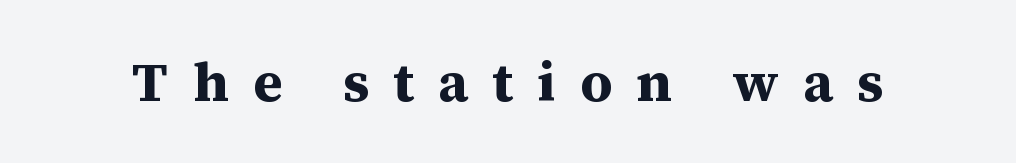
{"serif": "yes", "italic": "no", "bold": "yes", "weight": "bold", "width": "normal", "stroke_contrast": "medium", "x_height": "medium", "monospaced": "no", "underline": "no", "letter_spacing": "wide", "letter_spacing_em": 0.44, "glyph_px": 55}
